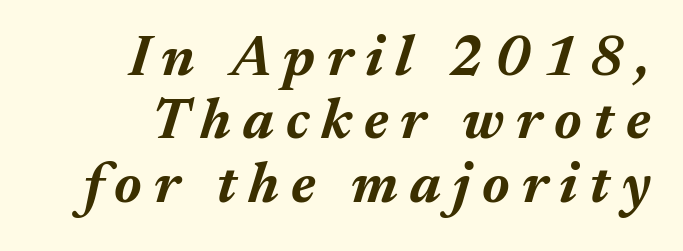
The image shows 57 px bold type, italic (leaning right); set right-aligned, tight line spacing (1.11x), unusually wide letter spacing (+0.21 em), not underlined; medium stroke contrast and a medium x-height.
